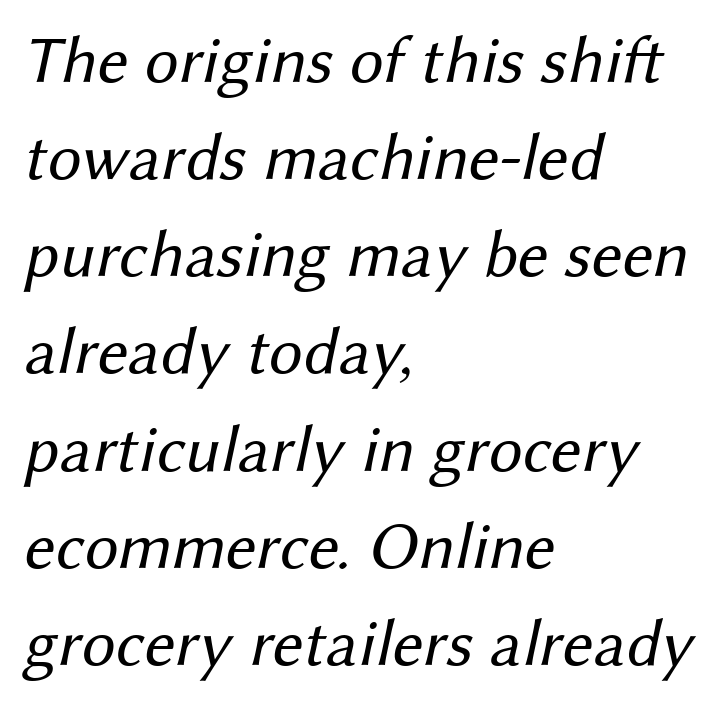
Q: Is the text bold? A: No.
Q: Is the typeface a serif or a sans-serif typeface? A: Sans-serif.
Q: Is the text underlined? A: No.
Q: How is the paragraph aligned? A: Left-aligned.
Q: Is the spacing between letters normal or unusually wide? A: Normal.
Q: Is the spacing between lines tight, normal or loose? A: Normal.
Q: Width (condensed, normal, or wide)? A: Normal.
Q: Stroke contrast? A: Medium.
Q: x-height? A: Medium.
Q: Monospaced? A: No.
